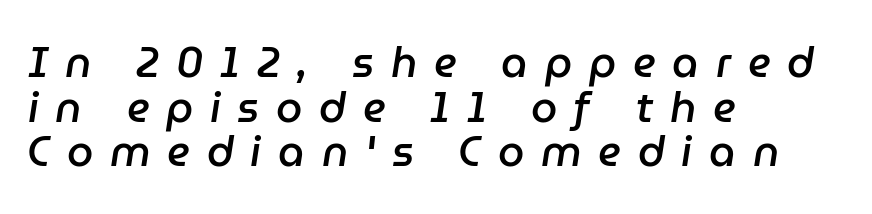
{"italic": "yes", "lean": "right", "slant_degrees": 9, "bold": "semi", "weight": "semibold", "width": "normal", "stroke_contrast": "low", "x_height": "medium", "monospaced": "no", "underline": "no", "align": "left", "line_spacing": "tight", "line_spacing_ratio": 1.06, "letter_spacing": "wide", "letter_spacing_em": 0.4, "glyph_px": 42}
